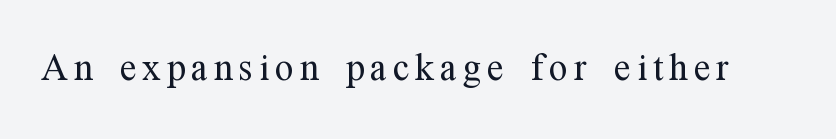
Q: Is the text bold? A: No.
Q: Is the text italic (slanted)? A: No, it is upright.
Q: Is the typeface a serif or a sans-serif typeface? A: Serif.
Q: Is the text underlined? A: No.
Q: Width (condensed, normal, or wide)? A: Condensed.
Q: Stroke contrast? A: Medium.
Q: x-height? A: Medium.
Q: Monospaced? A: No.
